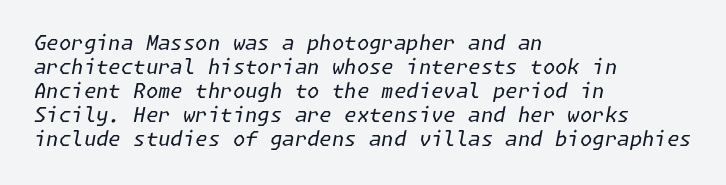
The image shows 20 px text type, italic (leaning right); set left-aligned, line spacing 1.2x, normal letter spacing, not underlined.
